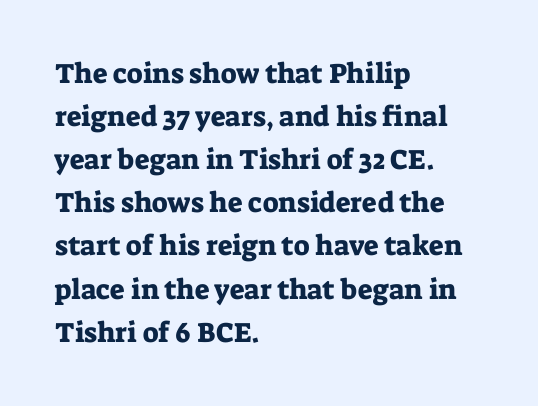
{"serif": "yes", "italic": "no", "width": "normal", "stroke_contrast": "low", "x_height": "medium", "monospaced": "no", "underline": "no", "align": "left", "line_spacing": "normal", "line_spacing_ratio": 1.54, "letter_spacing": "normal", "letter_spacing_em": 0.0, "glyph_px": 28}
